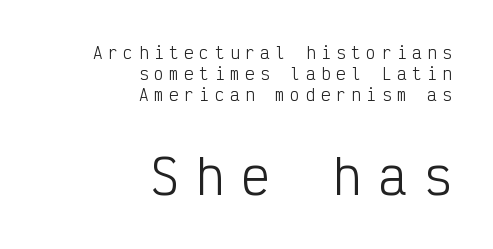
The image shows 48 px light, condensed sans-serif type, upright, monospaced; set right-aligned, normal line spacing (1.31x), unusually wide letter spacing (+0.35 em), not underlined; the second (bottom) block is 3.0x larger; low stroke contrast and a medium x-height.
